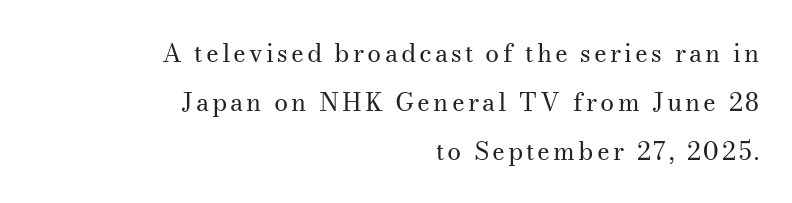
The image shows 25 px text type, upright; set right-aligned, loose line spacing (1.96x), not underlined.
